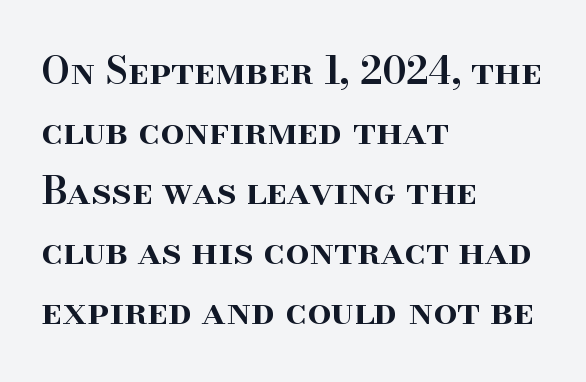
Q: Is the text bold? A: Semi-bold.
Q: Is the text italic (slanted)? A: No, it is upright.
Q: Is the typeface a serif or a sans-serif typeface? A: Serif.
Q: Is the text underlined? A: No.
Q: How is the paragraph aligned? A: Left-aligned.
Q: Is the spacing between letters normal or unusually wide? A: Normal.
Q: Is the spacing between lines tight, normal or loose? A: Normal.
Q: Width (condensed, normal, or wide)? A: Normal.
Q: Stroke contrast? A: High.
Q: x-height? A: Small.
Q: Monospaced? A: No.
